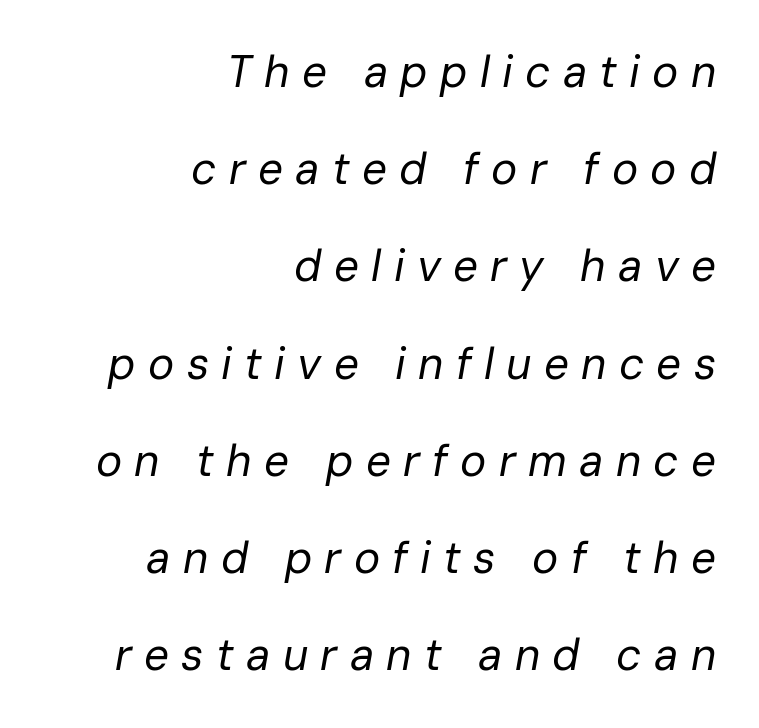
This is oblique type, the kind used for emphasis or titles. Observe the wide spacing: letters keep a clear distance from each other. The font sits on the lighter half of the weight spectrum, regular included. The letters advance in unequal steps, a hallmark of proportional type.
